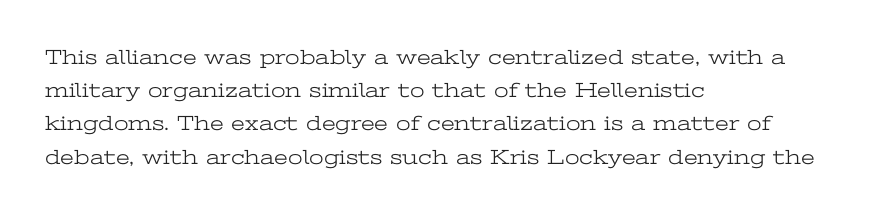
The image shows 21 px text type, upright; set left-aligned, normal line spacing (1.58x), normal letter spacing, not underlined.
